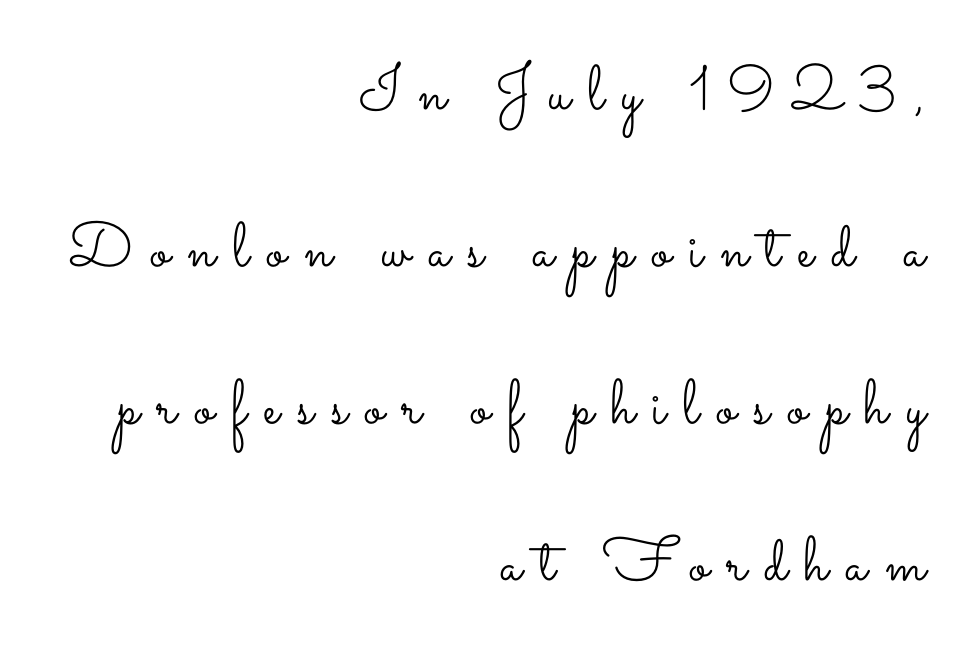
{"bold": "no", "weight": "light", "width": "wide", "stroke_contrast": "low", "x_height": "small", "monospaced": "no", "underline": "no", "align": "right", "line_spacing": "loose", "line_spacing_ratio": 2.49, "letter_spacing": "wide", "letter_spacing_em": 0.28, "glyph_px": 63}
